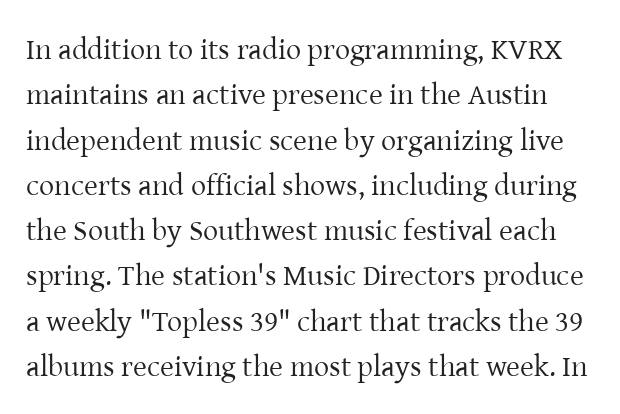
Underline: absent. Bold? No — there's no thickening of the strokes. Students, observe: this is what conventionally led text looks like. You could call the tracking neutral — neither tight nor loose. In terms of posture, this sample is upright. I'd call this a serif setting — the letters wear small feet.
